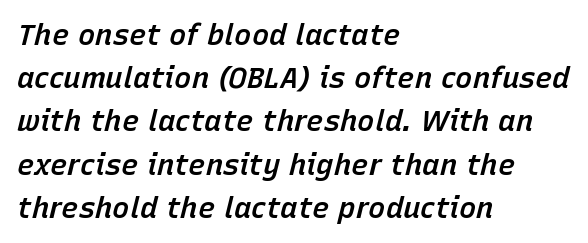
The image shows 29 px semibold type, italic (leaning right); set left-aligned, normal line spacing (1.49x), normal letter spacing, not underlined; low stroke contrast and a medium x-height.
